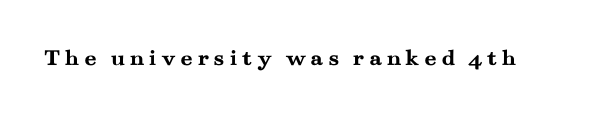
I'd describe the lettering as bold — thick and assertive. Quick note: underline off. It's the straight-up-and-down kind of type.
